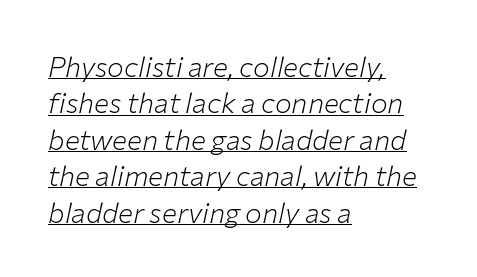
Q: Is the text bold? A: No.
Q: Is the text italic (slanted)? A: Yes, it leans right by about 12 degrees.
Q: Is the text underlined? A: Yes.
Q: How is the paragraph aligned? A: Left-aligned.
Q: Is the spacing between letters normal or unusually wide? A: Normal.
Q: Is the spacing between lines tight, normal or loose? A: Normal.
Q: Width (condensed, normal, or wide)? A: Normal.
Q: Stroke contrast? A: Low.
Q: x-height? A: Medium.
Q: Monospaced? A: No.
